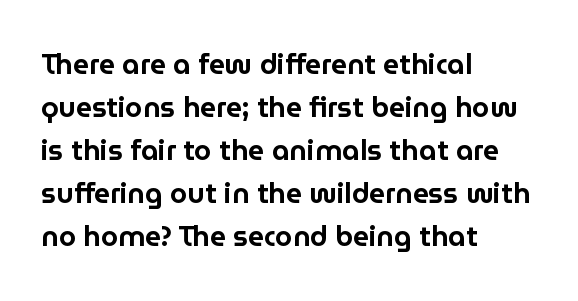
Vertically, the passage feels balanced, rows spaced as you'd expect. What kind of face is this? One without serifs — a sans. Here the designer chose a conventional face with non-uniform glyph widths. Look at the tracking — it's just the regular setting, nothing added. Designer's note — italics off, roman on.
